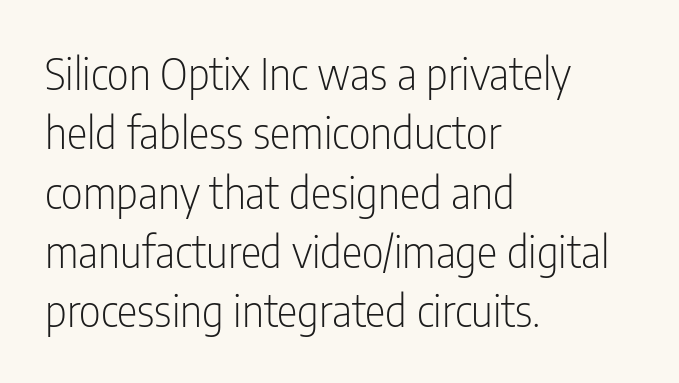
{"serif": "no", "italic": "no", "bold": "no", "weight": "light", "width": "condensed", "stroke_contrast": "low", "x_height": "medium", "monospaced": "no", "underline": "no", "align": "left", "line_spacing": "normal", "line_spacing_ratio": 1.38, "letter_spacing": "normal", "letter_spacing_em": 0.0, "glyph_px": 43}
